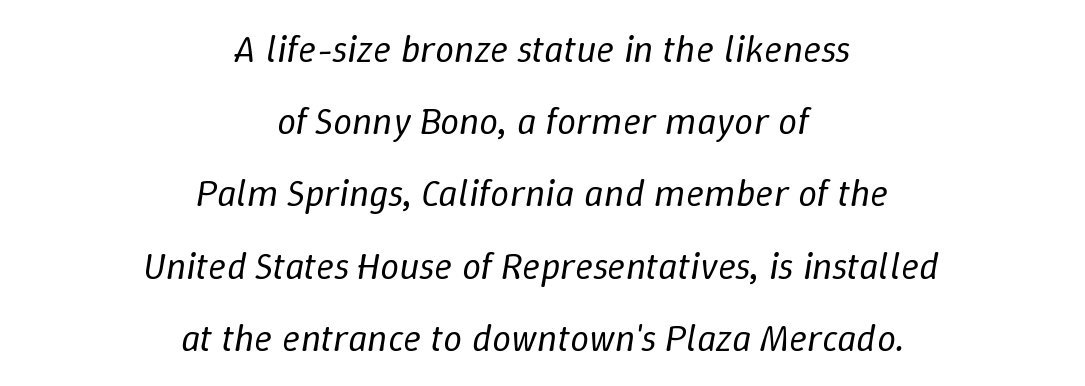
The font is comparable to plain body text, perhaps lighter. Type without underlining. How would I describe the line gaps? Wide and relaxed. The text carries the slant typical of an italic or oblique font.
